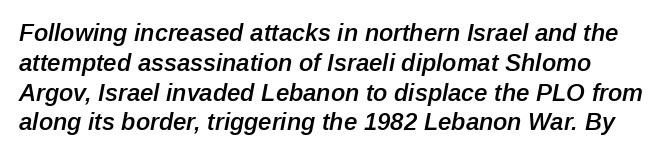
The letterforms sit shoulder to shoulder at normal distance. The words here are not underlined. An italicized treatment has been applied to the whole sample. A somewhat darkened texture: the type is semibold rather than bold.
